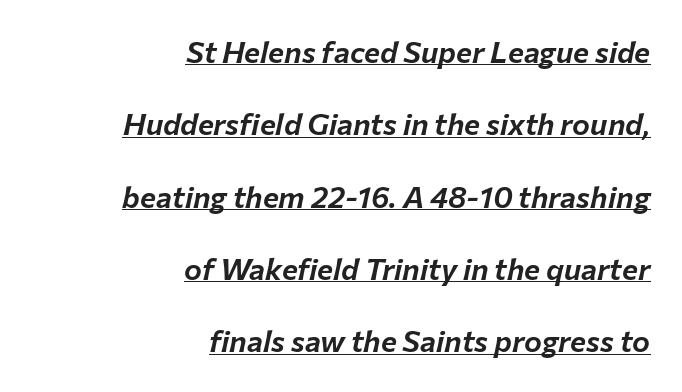
The image shows 30 px text type, italic (leaning right); set right-aligned, loose line spacing (2.41x), normal letter spacing, underlined; low stroke contrast and a medium x-height.
